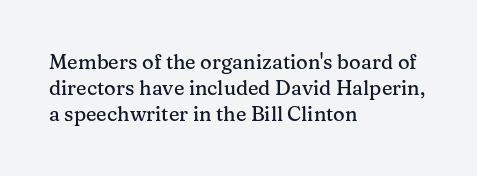
The letterforms sit shoulder to shoulder at normal distance. The lines in this sample share a left origin and differ only in where they stop. Lines of text with bare space underneath. This sample keeps an unexceptional amount of space between lines. Upright lettering throughout.
